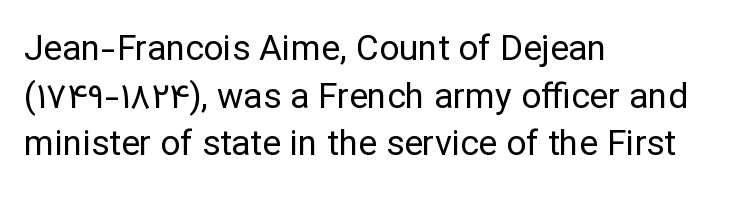
The image shows 35 px regular-weight sans-serif type, upright; set left-aligned, normal line spacing (1.36x), normal letter spacing, not underlined; low stroke contrast and a medium x-height.
